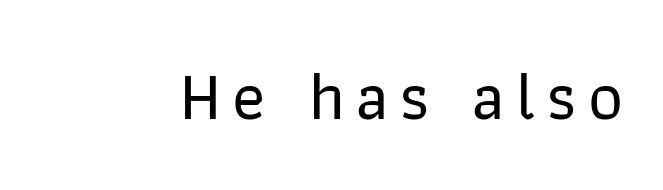
Note the varied advance widths — an 'i' is clearly narrower than an 'm'. Unlike a traditional serif, this face leaves its strokes unadorned. The letters stand straight up with perfectly vertical stems. The words here are not underlined.
